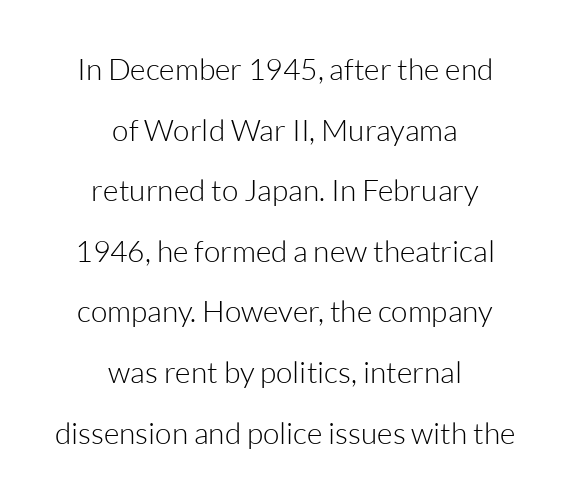
Q: Is the text bold? A: No.
Q: Is the text italic (slanted)? A: No, it is upright.
Q: Is the typeface a serif or a sans-serif typeface? A: Sans-serif.
Q: Is the text underlined? A: No.
Q: How is the paragraph aligned? A: Centered.
Q: Is the spacing between letters normal or unusually wide? A: Normal.
Q: Is the spacing between lines tight, normal or loose? A: Loose.
Q: Width (condensed, normal, or wide)? A: Normal.
Q: Stroke contrast? A: Low.
Q: x-height? A: Medium.
Q: Monospaced? A: No.
